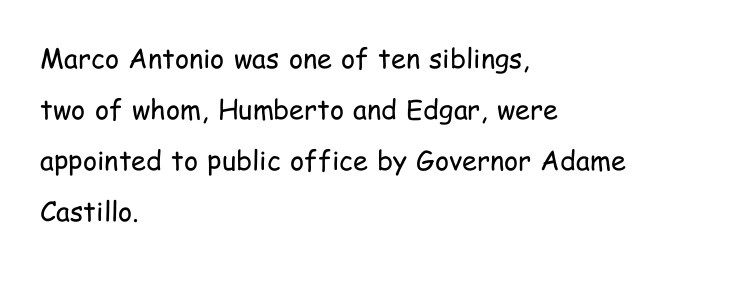
{"italic": "no", "bold": "no", "underline": "no", "align": "left", "line_spacing_ratio": 1.89, "letter_spacing": "normal", "letter_spacing_em": 0.0, "glyph_px": 27}
